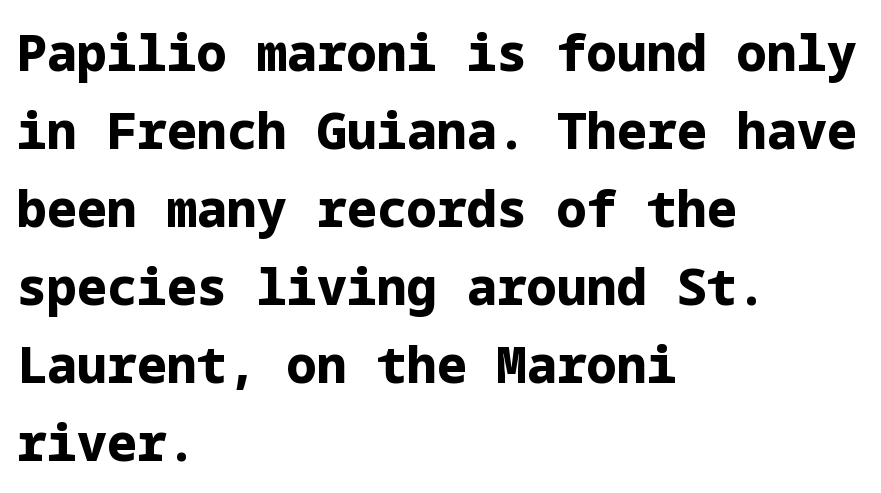
Q: Is the text bold? A: Yes.
Q: Is the text italic (slanted)? A: No, it is upright.
Q: Is the typeface a serif or a sans-serif typeface? A: Sans-serif.
Q: Is the text underlined? A: No.
Q: How is the paragraph aligned? A: Left-aligned.
Q: Is the spacing between letters normal or unusually wide? A: Normal.
Q: Is the spacing between lines tight, normal or loose? A: Normal.
Q: Width (condensed, normal, or wide)? A: Normal.
Q: Stroke contrast? A: Low.
Q: x-height? A: Medium.
